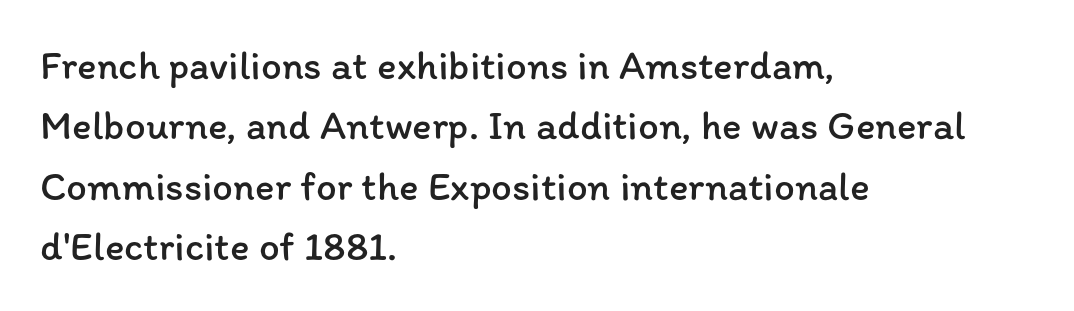
Q: Is the text bold? A: No.
Q: Is the text italic (slanted)? A: No, it is upright.
Q: Is the text underlined? A: No.
Q: How is the paragraph aligned? A: Left-aligned.
Q: Is the spacing between letters normal or unusually wide? A: Normal.
Q: Is the spacing between lines tight, normal or loose? A: Normal.
Q: Width (condensed, normal, or wide)? A: Normal.
Q: Stroke contrast? A: Low.
Q: x-height? A: Medium.
Q: Monospaced? A: No.
